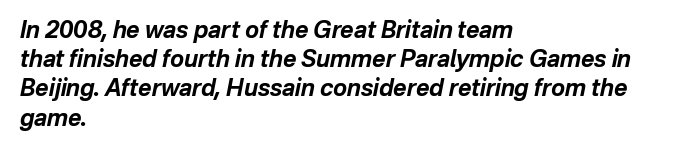
The image shows 23 px bold type, italic (leaning right); set left-aligned, normal line spacing (1.27x), normal letter spacing, not underlined.
